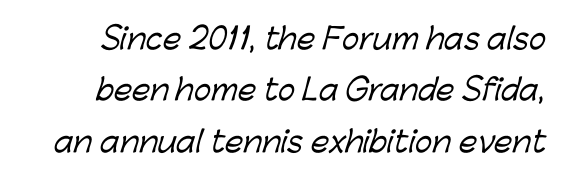
The face used here is proportionally spaced, like ordinary book or web type. Compared with typical body copy, the letter spacing here is the same. The characters display no serif detailing; their extremities are plain. Any mark beneath the type? The region is blank.
